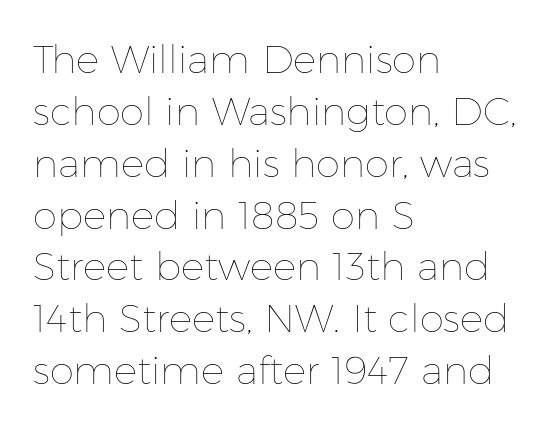
Q: Is the text bold? A: No.
Q: Is the text italic (slanted)? A: No, it is upright.
Q: Is the text underlined? A: No.
Q: How is the paragraph aligned? A: Left-aligned.
Q: Is the spacing between letters normal or unusually wide? A: Normal.
Q: Is the spacing between lines tight, normal or loose? A: Normal.
Q: Width (condensed, normal, or wide)? A: Normal.
Q: Stroke contrast? A: Low.
Q: x-height? A: Medium.
Q: Monospaced? A: No.
